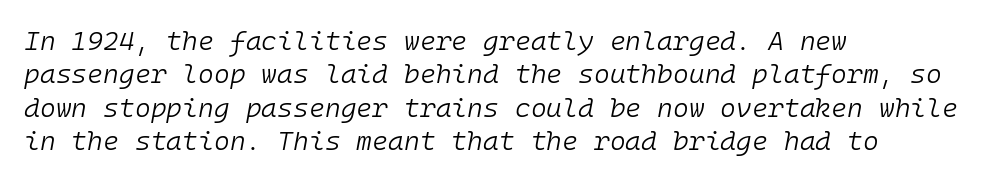
The font is comparable to plain body text, perhaps lighter. Nothing unusual about the tracking: characters are spaced as the font intends. Horizontally, the lines are justified to the leading edge only. The specimen omits any rule beneath the text block's lines. A typesetter would mark this as italic.
